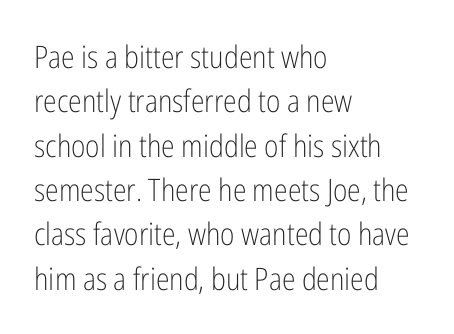
{"serif": "no", "italic": "no", "bold": "no", "weight": "light", "width": "condensed", "stroke_contrast": "low", "x_height": "medium", "monospaced": "no", "underline": "no", "align": "left", "line_spacing": "normal", "line_spacing_ratio": 1.43, "letter_spacing": "normal", "letter_spacing_em": 0.0, "glyph_px": 31}
